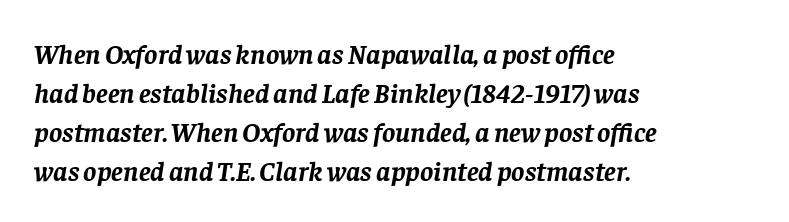
Q: Is the text bold? A: Yes.
Q: Is the text italic (slanted)? A: Yes, it leans right by about 8 degrees.
Q: Is the typeface a serif or a sans-serif typeface? A: Serif.
Q: Is the text underlined? A: No.
Q: How is the paragraph aligned? A: Left-aligned.
Q: Is the spacing between letters normal or unusually wide? A: Normal.
Q: Is the spacing between lines tight, normal or loose? A: Normal.
Q: Width (condensed, normal, or wide)? A: Normal.
Q: Stroke contrast? A: Low.
Q: x-height? A: Large.
Q: Monospaced? A: No.
